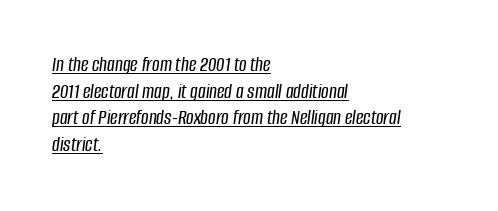
The image shows 21 px text type, italic (leaning right); set left-aligned, normal line spacing (1.27x), normal letter spacing, underlined.
